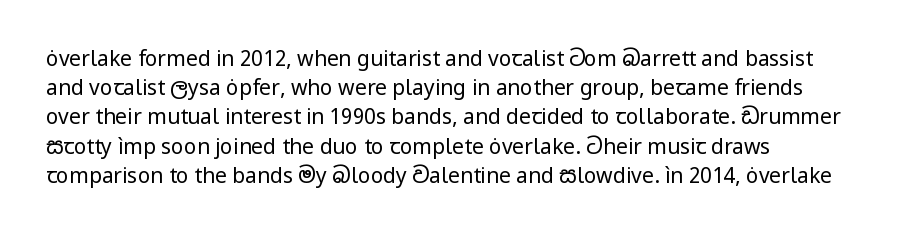
{"italic": "no", "bold": "no", "underline": "no", "align": "left", "line_spacing": "normal", "line_spacing_ratio": 1.39, "letter_spacing": "normal", "letter_spacing_em": 0.0, "glyph_px": 21}
